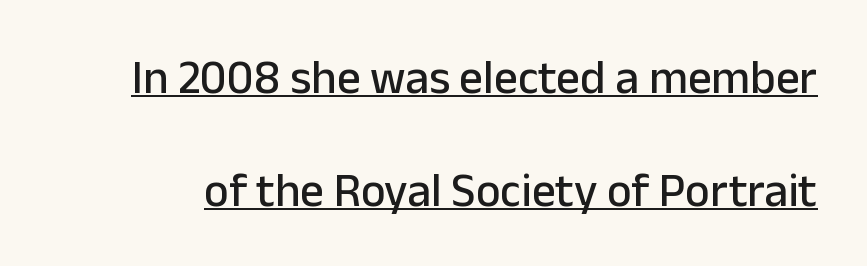
The rendering keeps characters at their native spacing. The rendering uses a large line-height, opening up the rows. Note the varied advance widths — an 'i' is clearly narrower than an 'm'. What decoration does the sample have? An underline.
